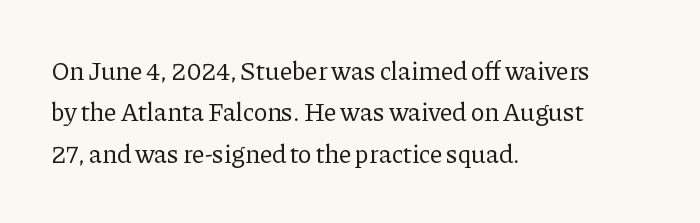
The image shows 26 px text type, upright; set left-aligned, normal line spacing (1.59x), normal letter spacing, not underlined.
